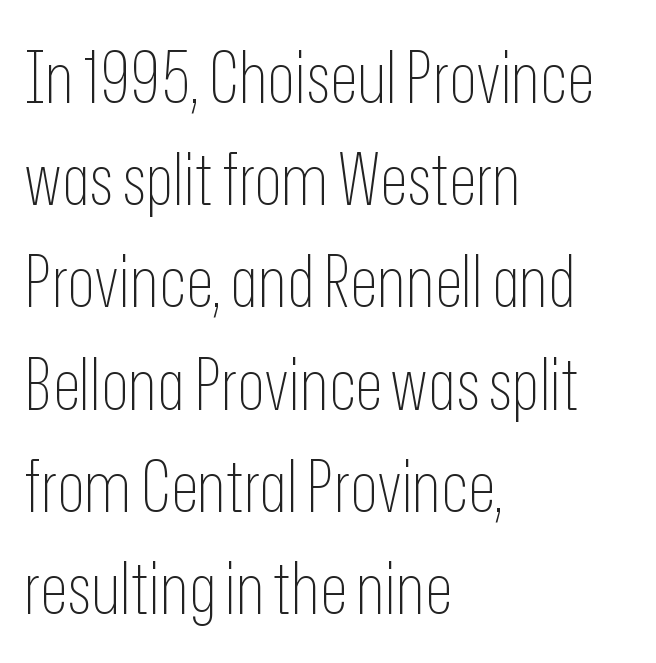
The type family on display is of the sans-serif kind. The weight tops out at a normal text grade. Beneath every word, the page is bare. Each line starts at the same left margin while the right side varies. Posture: vertical.
